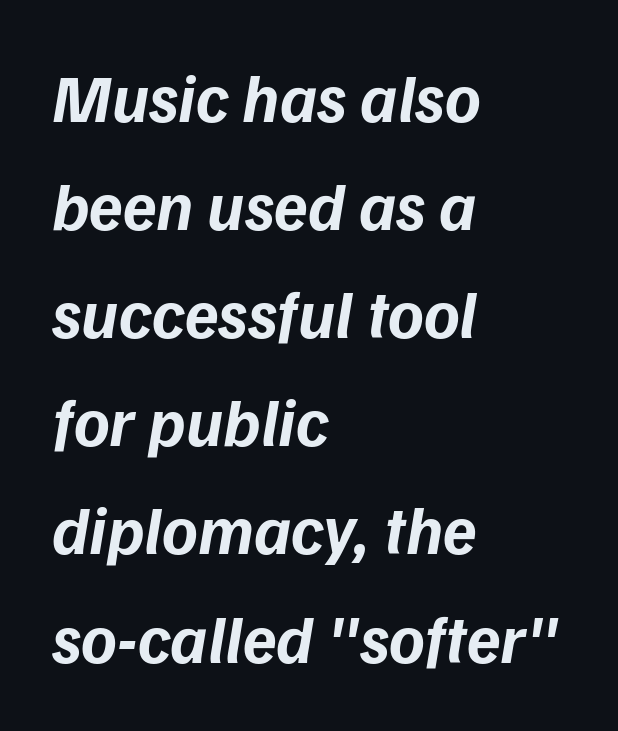
Nobody drew a line under any word here. Baseline-to-baseline distance is the conventional proportion of letter height. Glyph-to-glyph distance matches everyday printed text. The strokes are fattened all the way to bold. Stroke terminals: plain, sans-serif.
